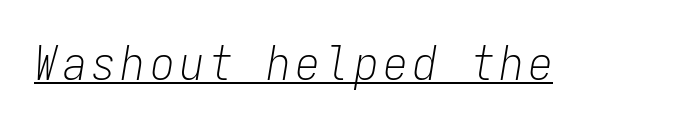
Weight: regular or lighter. You could count columns in this text — the font is strictly monospaced. A typesetter would mark this as italic. The typesetter has applied underlining to the passage shown.
